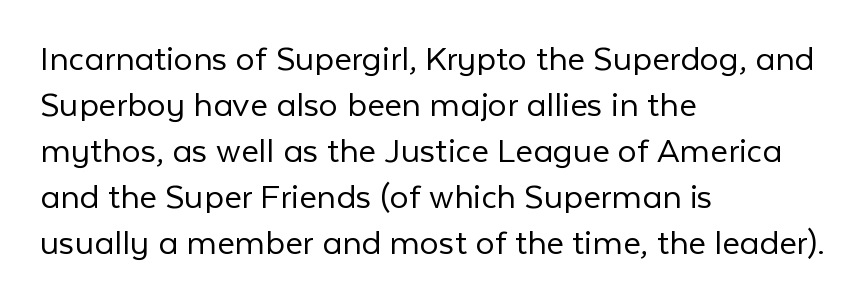
The image shows 38 px light sans-serif type, upright; set left-aligned, line spacing 1.21x, normal letter spacing, not underlined; low stroke contrast and a medium x-height.
